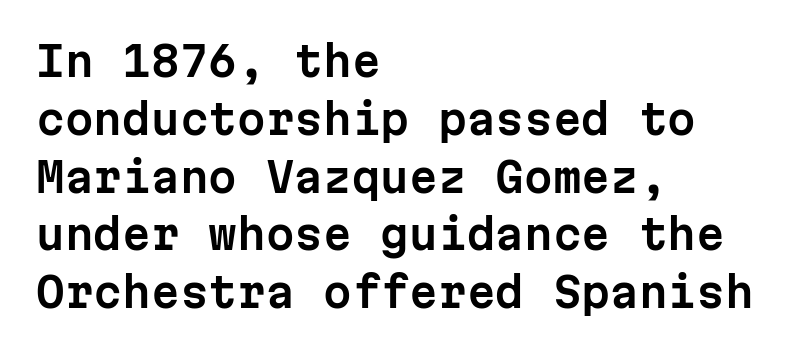
{"serif": "no", "italic": "no", "width": "normal", "stroke_contrast": "low", "x_height": "medium", "monospaced": "yes", "underline": "no", "align": "left", "line_spacing": "normal", "line_spacing_ratio": 1.41, "letter_spacing": "normal", "letter_spacing_em": 0.0, "glyph_px": 41}
